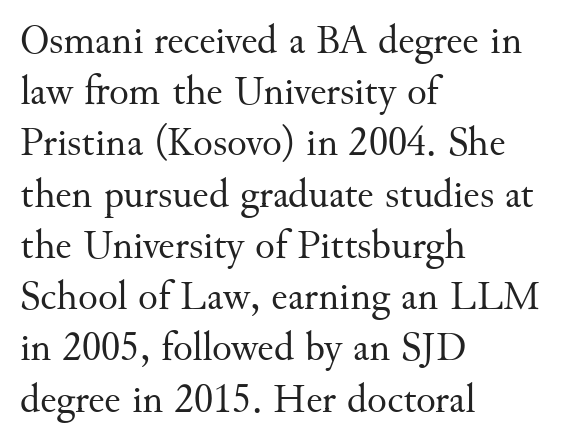
{"serif": "yes", "italic": "no", "bold": "no", "weight": "regular", "width": "normal", "stroke_contrast": "medium", "x_height": "small", "monospaced": "no", "underline": "no", "align": "left", "line_spacing": "normal", "line_spacing_ratio": 1.25, "letter_spacing": "normal", "letter_spacing_em": 0.0, "glyph_px": 41}
